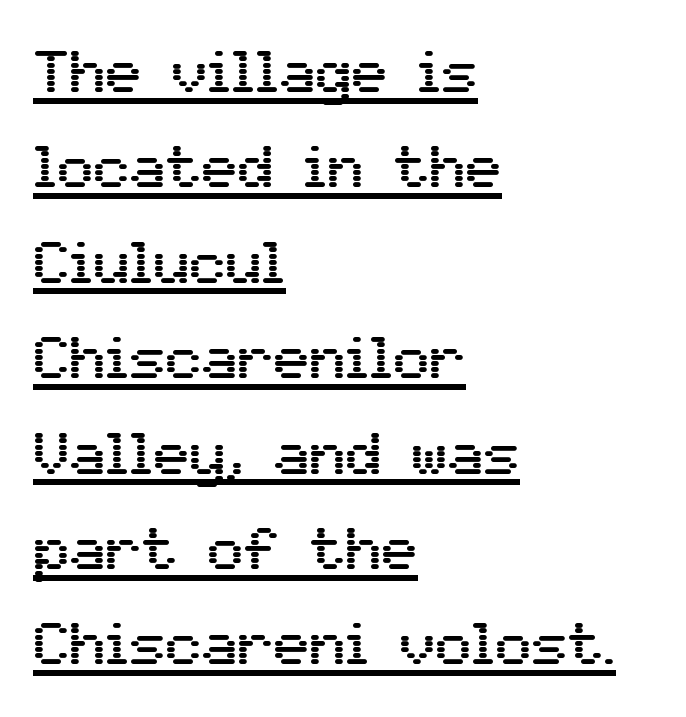
Q: Is the text italic (slanted)? A: No, it is upright.
Q: Is the typeface a serif or a sans-serif typeface? A: Sans-serif.
Q: Is the text underlined? A: Yes.
Q: How is the paragraph aligned? A: Left-aligned.
Q: Is the spacing between letters normal or unusually wide? A: Normal.
Q: Is the spacing between lines tight, normal or loose? A: Normal.
Q: Width (condensed, normal, or wide)? A: Normal.
Q: Stroke contrast? A: Medium.
Q: x-height? A: Medium.
Q: Monospaced? A: No.
